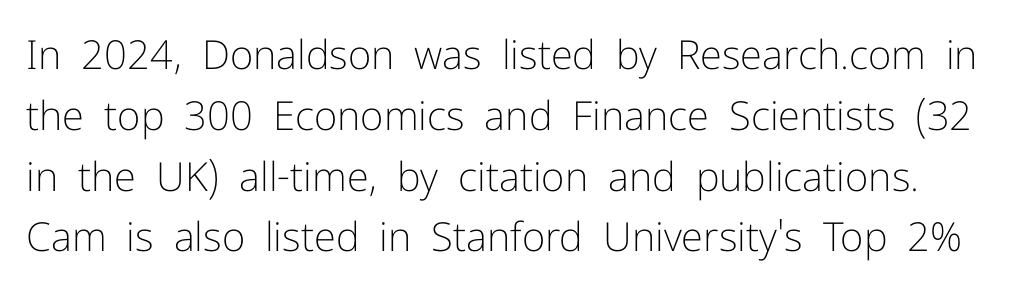
Nobody drew a line under any word here. The rendering uses natural spacing where letterforms have individual widths. The face looks like a standard text weight, possibly lighter. Upright lettering throughout. The face used here is rendered with its standard letterfit. This is sans-serif lettering, the kind often seen on screens and signage.
